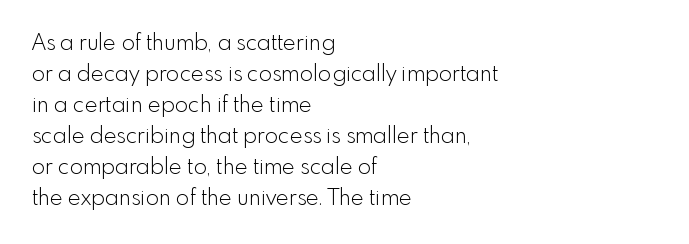
The image shows 22 px text type, upright; set left-aligned, normal line spacing (1.41x), normal letter spacing, not underlined.
